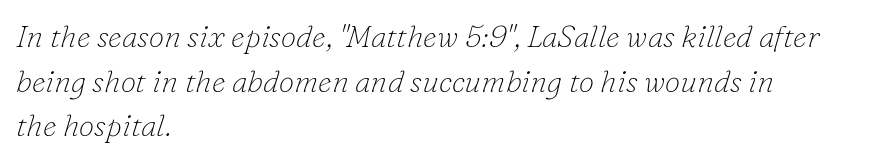
Q: Is the text bold? A: No.
Q: Is the text italic (slanted)? A: Yes, it leans right by about 16 degrees.
Q: Is the typeface a serif or a sans-serif typeface? A: Serif.
Q: Is the text underlined? A: No.
Q: How is the paragraph aligned? A: Left-aligned.
Q: Is the spacing between letters normal or unusually wide? A: Normal.
Q: Is the spacing between lines tight, normal or loose? A: Normal.
Q: Width (condensed, normal, or wide)? A: Normal.
Q: Stroke contrast? A: Low.
Q: x-height? A: Small.
Q: Monospaced? A: No.
